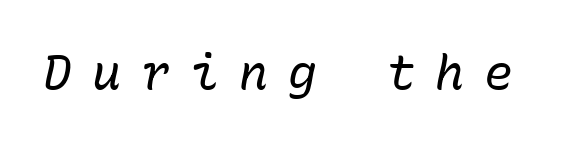
{"italic": "yes", "lean": "right", "slant_degrees": 10, "bold": "no", "weight": "regular", "width": "normal", "stroke_contrast": "low", "x_height": "medium", "monospaced": "yes", "underline": "no", "letter_spacing": "wide", "letter_spacing_em": 0.42, "glyph_px": 48}
